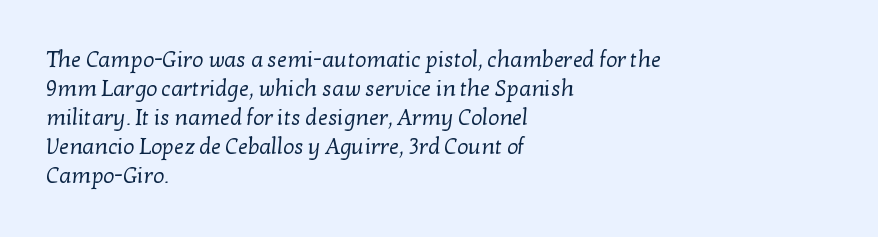
Rule under the text: the space is simply empty. There is no visible air inserted between adjacent glyphs. Summary of vertical rhythm: regular, with standard interline spacing. Bold? No — there's no thickening of the strokes. The typesetter chose a ragged-right arrangement here.
